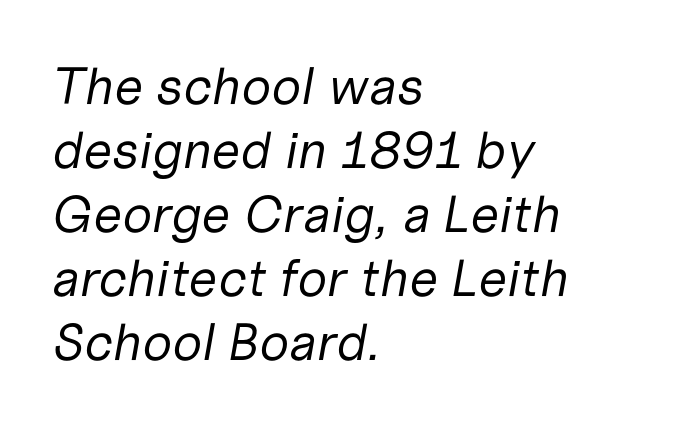
Has an underline been added? It has not. The rendering uses natural spacing where letterforms have individual widths. No letter is thick-stroked: the sample isn't bold. Here the glyphs are tracked normally, forming tight word shapes. Italic: yes, the glyphs are oblique.
